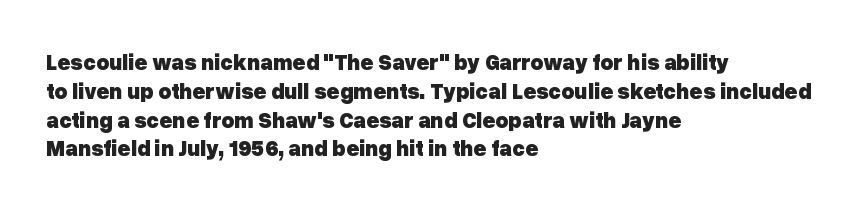
Q: Is the text bold? A: Yes.
Q: Is the text italic (slanted)? A: No, it is upright.
Q: Is the text underlined? A: No.
Q: How is the paragraph aligned? A: Left-aligned.
Q: Is the spacing between letters normal or unusually wide? A: Normal.
Q: Is the spacing between lines tight, normal or loose? A: Normal.
